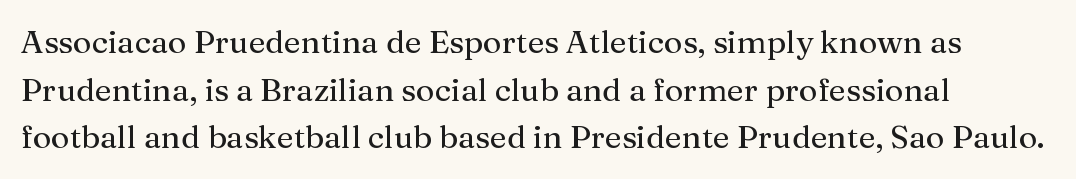
Q: Is the text italic (slanted)? A: No, it is upright.
Q: Is the typeface a serif or a sans-serif typeface? A: Serif.
Q: Is the text underlined? A: No.
Q: How is the paragraph aligned? A: Left-aligned.
Q: Is the spacing between letters normal or unusually wide? A: Normal.
Q: Is the spacing between lines tight, normal or loose? A: Normal.
Q: Width (condensed, normal, or wide)? A: Normal.
Q: Stroke contrast? A: Medium.
Q: x-height? A: Medium.
Q: Monospaced? A: No.
